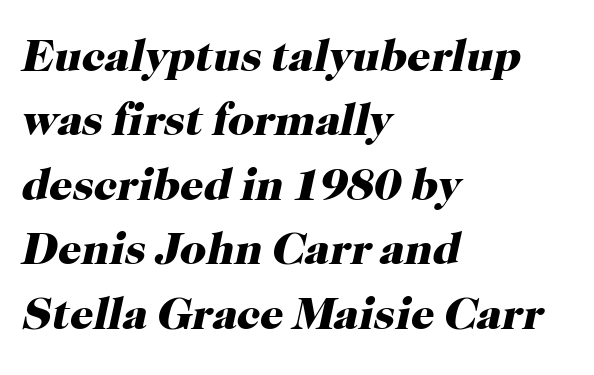
Layout note: lines flush left. Standard letterfit; no display-style spreading of the glyphs. A serif font was chosen for this passage. Descender tails drop into unmarked territory. Stroke thickness is high; the sample reads as a true bold.
